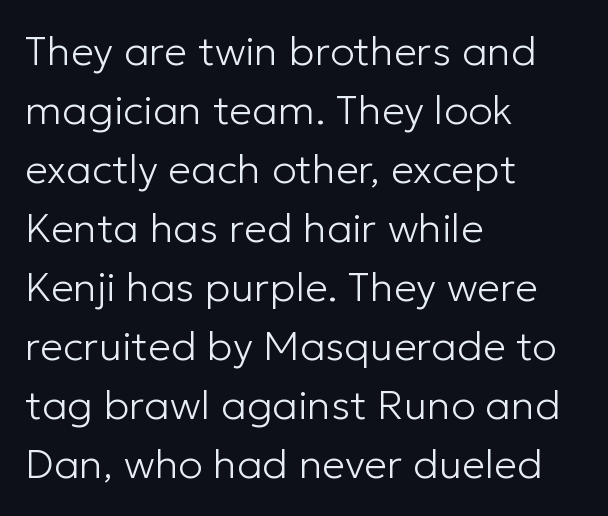
{"serif": "no", "italic": "no", "bold": "no", "weight": "light", "width": "normal", "stroke_contrast": "low", "x_height": "medium", "monospaced": "no", "underline": "no", "align": "left", "line_spacing": "normal", "line_spacing_ratio": 1.44, "letter_spacing": "normal", "letter_spacing_em": 0.0, "glyph_px": 41}
